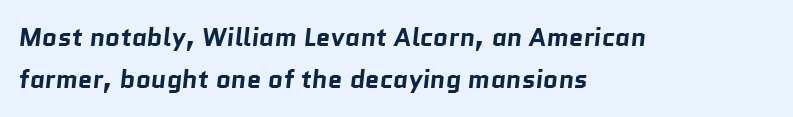
Q: Is the text bold? A: Yes.
Q: Is the text underlined? A: No.
Q: How is the paragraph aligned? A: Left-aligned.
Q: Is the spacing between letters normal or unusually wide? A: Normal.
Q: Is the spacing between lines tight, normal or loose? A: Normal.
